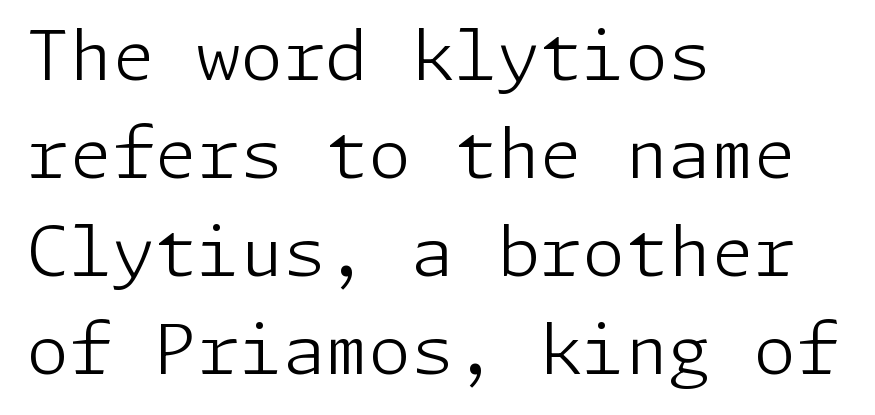
Q: Is the text bold? A: No.
Q: Is the text italic (slanted)? A: No, it is upright.
Q: Is the typeface a serif or a sans-serif typeface? A: Sans-serif.
Q: Is the text underlined? A: No.
Q: How is the paragraph aligned? A: Left-aligned.
Q: Is the spacing between letters normal or unusually wide? A: Normal.
Q: Is the spacing between lines tight, normal or loose? A: Normal.
Q: Width (condensed, normal, or wide)? A: Normal.
Q: Stroke contrast? A: Low.
Q: x-height? A: Medium.
